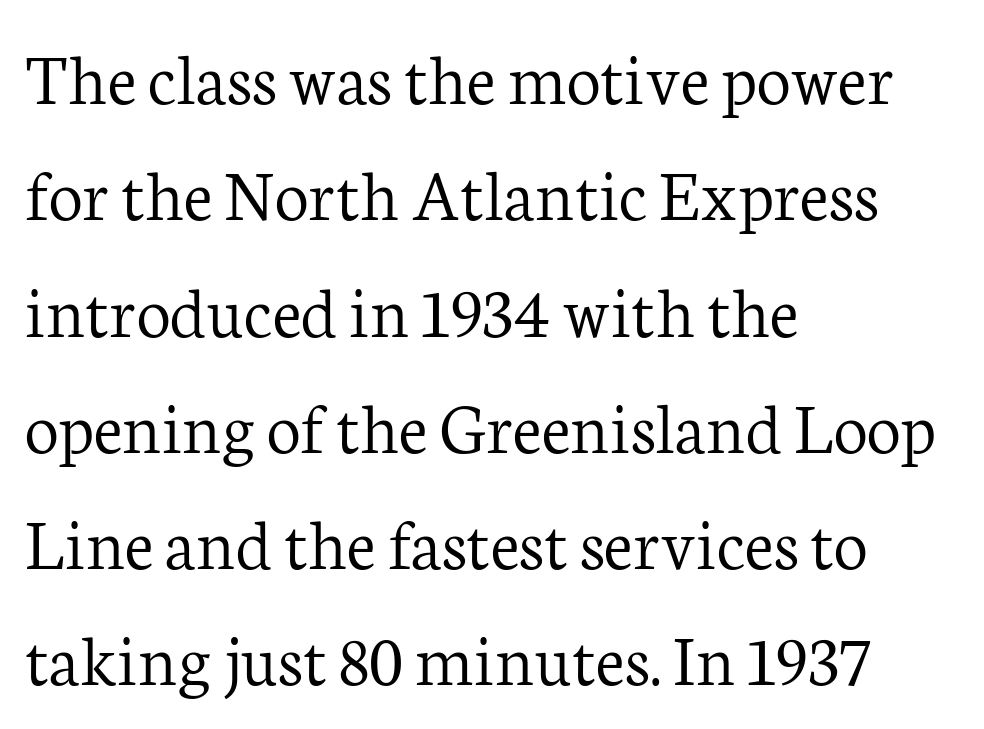
The line texture is even and compact thanks to regular tracking. Anything drawn beneath the words? Only blank space. The rendering anchors every line to the left-hand side. No extra ink here — the face is not bold.
